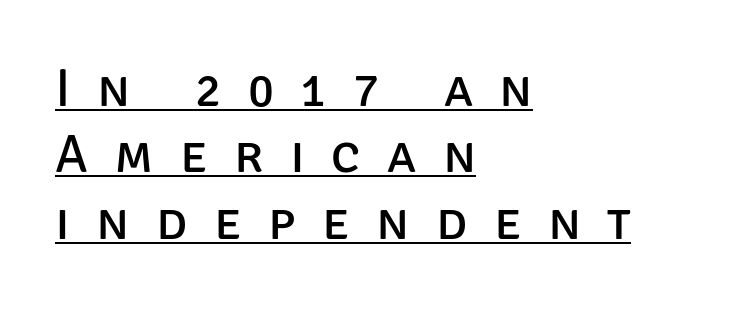
The passage shown is typeset with a sans-serif family. Short and long lines alike share a common starting point at left. Letters have the restrained weight of plain body copy at most. You could not count columns in this text — the font is proportionally spaced.
